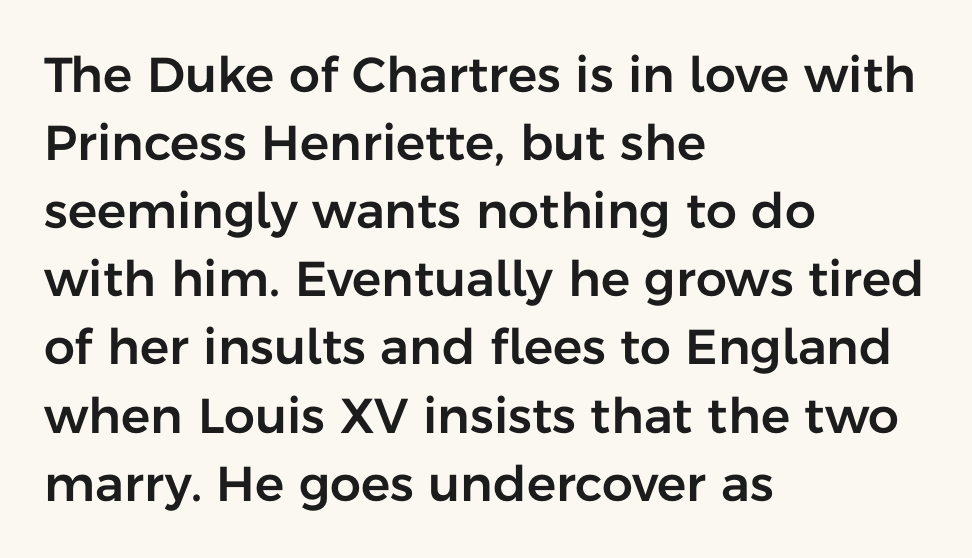
Q: Is the text italic (slanted)? A: No, it is upright.
Q: Is the typeface a serif or a sans-serif typeface? A: Sans-serif.
Q: Is the text underlined? A: No.
Q: How is the paragraph aligned? A: Left-aligned.
Q: Is the spacing between letters normal or unusually wide? A: Normal.
Q: Is the spacing between lines tight, normal or loose? A: Normal.
Q: Width (condensed, normal, or wide)? A: Normal.
Q: Stroke contrast? A: Low.
Q: x-height? A: Medium.
Q: Monospaced? A: No.
